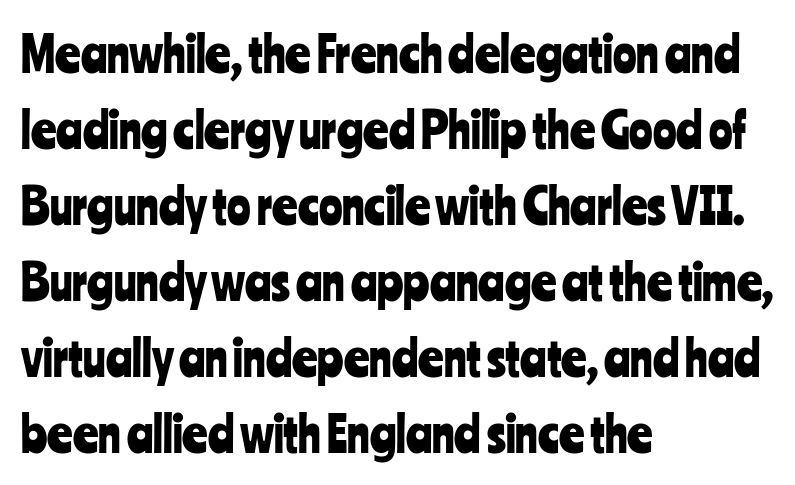
{"serif": "no", "italic": "no", "width": "condensed", "stroke_contrast": "low", "x_height": "medium", "monospaced": "no", "underline": "no", "align": "left", "line_spacing": "normal", "line_spacing_ratio": 1.55, "letter_spacing": "normal", "letter_spacing_em": 0.0, "glyph_px": 49}
